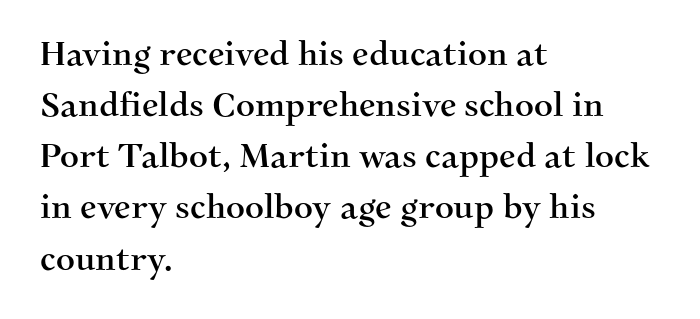
Ascenders rise straight up at ninety degrees. A typesetter would call this proportional, since set widths differ per character. This rendering employs a face with finishing strokes, i.e., a serif. Baseline-to-baseline distance is the conventional proportion of letter height. Decoration check: the copy has no underline.
